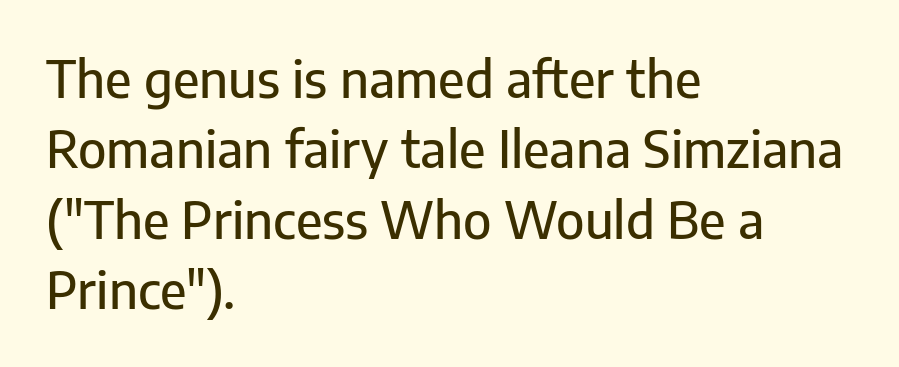
The image shows 50 px sans-serif type, upright; set left-aligned, normal line spacing (1.41x), normal letter spacing, not underlined; low stroke contrast and a medium x-height.
